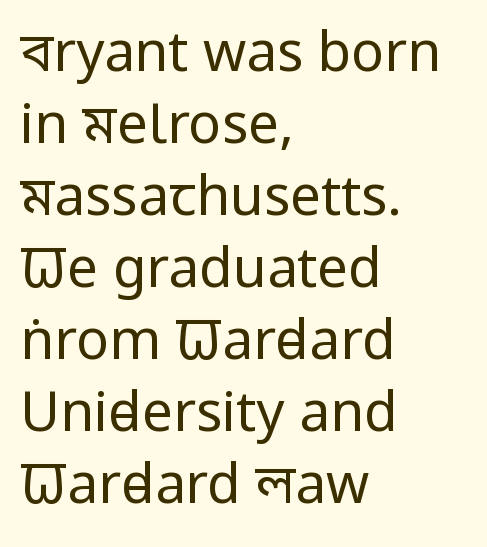
The image shows 55 px regular-weight, condensed sans-serif type, upright; set left-aligned, normal line spacing (1.31x), normal letter spacing, not underlined; low stroke contrast and a large x-height.
